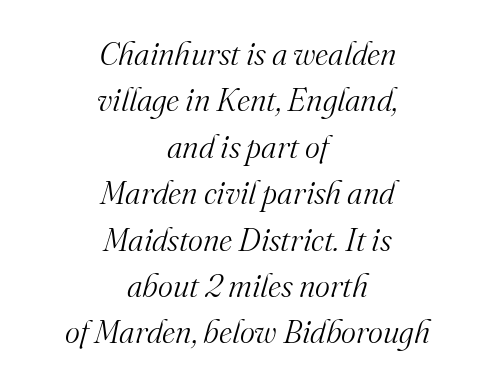
Q: Is the text bold? A: No.
Q: Is the text italic (slanted)? A: Yes, it leans right by about 16 degrees.
Q: Is the typeface a serif or a sans-serif typeface? A: Serif.
Q: Is the text underlined? A: No.
Q: How is the paragraph aligned? A: Centered.
Q: Is the spacing between letters normal or unusually wide? A: Normal.
Q: Is the spacing between lines tight, normal or loose? A: Normal.
Q: Width (condensed, normal, or wide)? A: Normal.
Q: Stroke contrast? A: Medium.
Q: x-height? A: Small.
Q: Monospaced? A: No.
